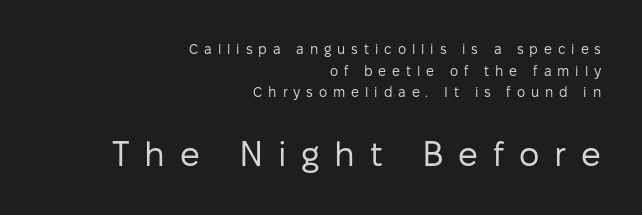
Posture: upright roman. The typeface has the unassuming heft of standard copy or less. The line texture is sparse and dotted thanks to wide tracking. These lines are composed in type without serifs. Vertical spacing — default. Nobody drew a line under any word here.
